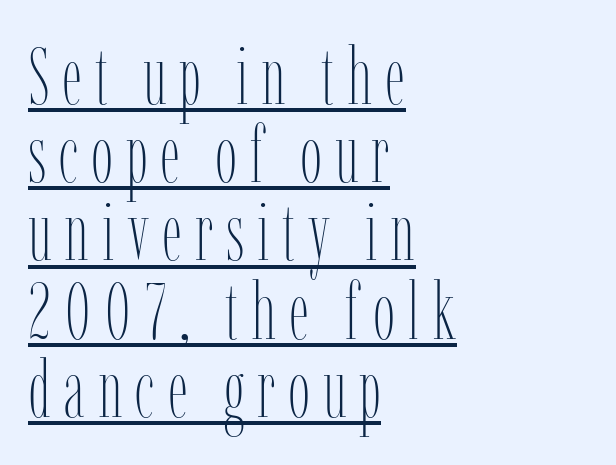
Q: Is the text bold? A: No.
Q: Is the text italic (slanted)? A: No, it is upright.
Q: Is the text underlined? A: Yes.
Q: How is the paragraph aligned? A: Left-aligned.
Q: Is the spacing between lines tight, normal or loose? A: Tight.
Q: Width (condensed, normal, or wide)? A: Condensed.
Q: Stroke contrast? A: Low.
Q: x-height? A: Medium.
Q: Monospaced? A: No.
